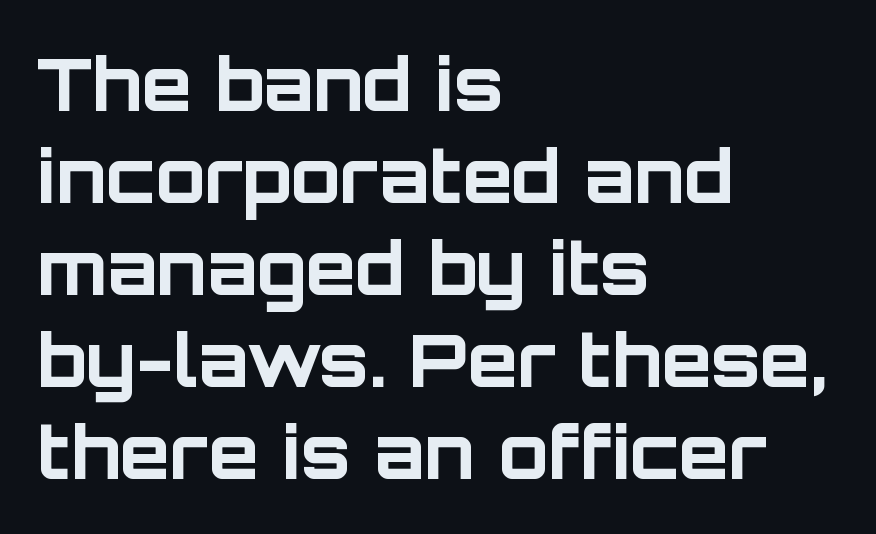
A student would call this left alignment; a typographer would say flush left, rag right. Every letter is thick-stroked: bold, no question. Style check: upright. Notice how descenders clear the ascenders below comfortably — that's standard leading. Serifs: no, the terminals of the letterforms are clean.
